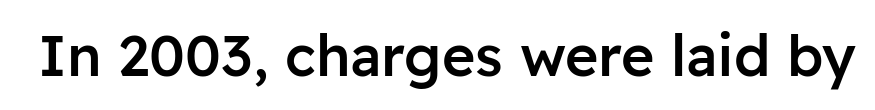
The image shows 57 px semibold sans-serif type, upright; set normal letter spacing, not underlined; low stroke contrast and a medium x-height.
